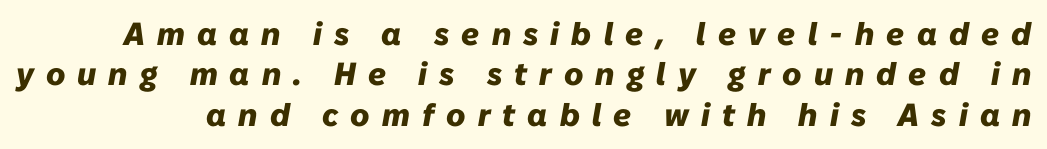
{"italic": "yes", "lean": "right", "slant_degrees": 10, "bold": "yes", "weight": "heavy", "width": "normal", "stroke_contrast": "low", "x_height": "medium", "monospaced": "no", "underline": "no", "line_spacing": "normal", "line_spacing_ratio": 1.26, "letter_spacing": "wide", "letter_spacing_em": 0.38, "glyph_px": 32}
